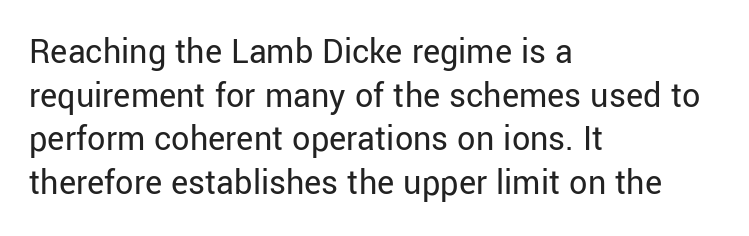
If you drew a line through each stem, it would be perfectly vertical. Regarding serifs, this sample does without them. Is this a heavy cut? Hardly; it is regular or lighter. No word sits above an underline.
